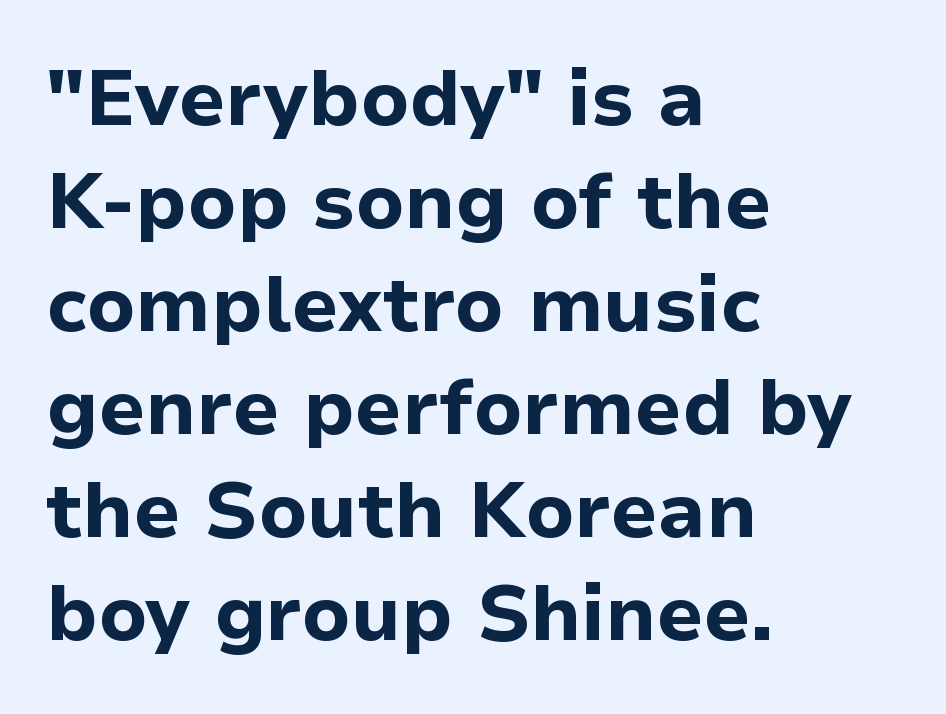
Does the lettering tilt? It doesn't — this is upright. This rendering leaves character spacing at its baseline value. Font category for this specimen: sans-serif. Visually the block forms a straight wall on the left and a jagged coastline on the right.
